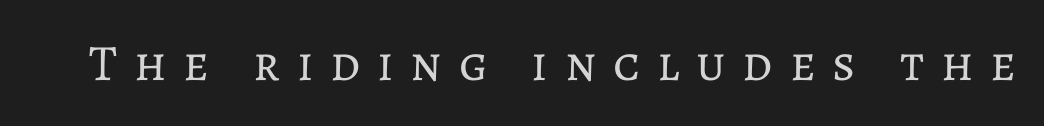
The image shows 51 px regular-weight type, upright; set unusually wide letter spacing (+0.33 em), not underlined; low stroke contrast and a medium x-height.
